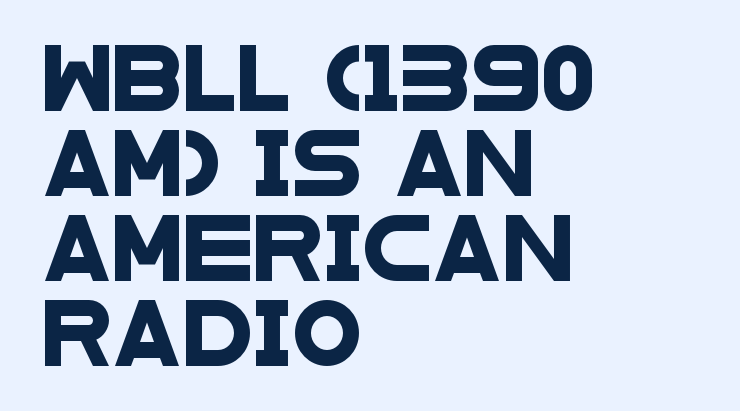
Q: Is the typeface a serif or a sans-serif typeface? A: Sans-serif.
Q: Is the text underlined? A: No.
Q: How is the paragraph aligned? A: Left-aligned.
Q: Is the spacing between letters normal or unusually wide? A: Normal.
Q: Is the spacing between lines tight, normal or loose? A: Normal.
Q: Width (condensed, normal, or wide)? A: Wide.
Q: Stroke contrast? A: Low.
Q: x-height? A: Large.
Q: Monospaced? A: No.
